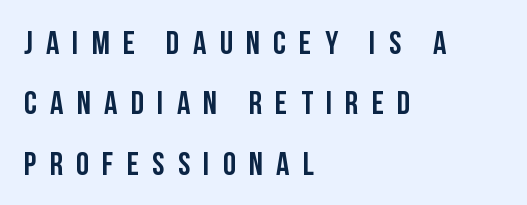
Q: Is the text italic (slanted)? A: No, it is upright.
Q: Is the typeface a serif or a sans-serif typeface? A: Sans-serif.
Q: Is the text underlined? A: No.
Q: How is the paragraph aligned? A: Left-aligned.
Q: Is the spacing between letters normal or unusually wide? A: Unusually wide.
Q: Width (condensed, normal, or wide)? A: Condensed.
Q: Stroke contrast? A: Low.
Q: x-height? A: Large.
Q: Monospaced? A: No.
